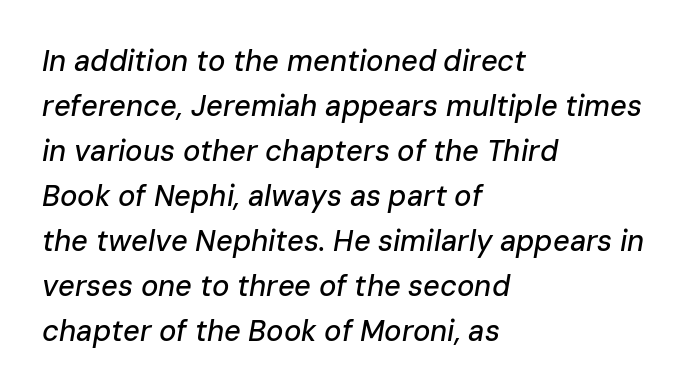
The image shows 29 px text type, italic (leaning right); set left-aligned, normal line spacing (1.55x), normal letter spacing, not underlined; low stroke contrast and a medium x-height.
